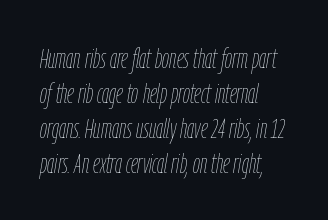
The passage shown is typed in a proportional face where columns would drift. Every character sits at an angle, as italics do. Notice how the passage keeps a crisp vertical edge on the left only. Descenders hang freely into open space. No chunkiness to these letters — they're not bold.
